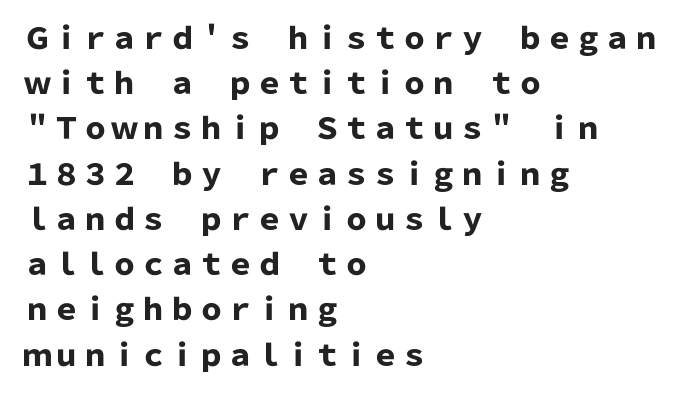
The image shows 29 px heavy sans-serif type, upright; set left-aligned, normal line spacing (1.56x), normal letter spacing, not underlined; low stroke contrast and a medium x-height.
